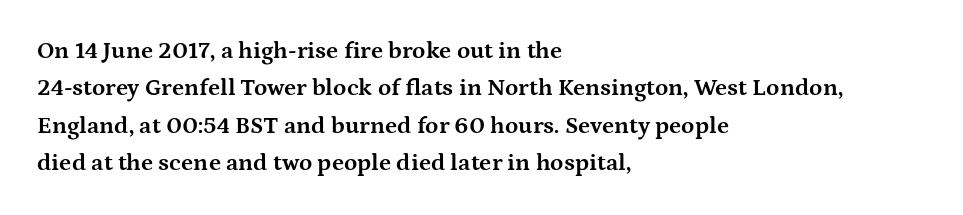
The image shows 24 px bold type, upright; set left-aligned, normal line spacing (1.56x), normal letter spacing, not underlined.
